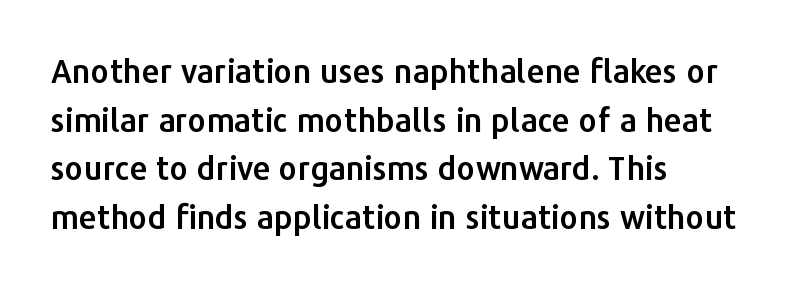
Caption: multi-line text, flush left, ragged right. The gaps between neighbouring characters are ordinary and unremarkable. Unmarked baselines from the first word to the last. The font family rendered here belongs to the sans-serif group.
